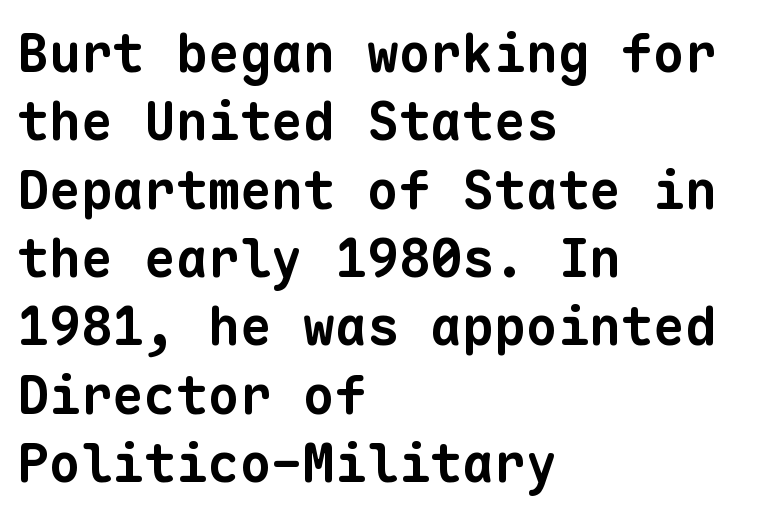
Q: Is the text bold? A: Yes.
Q: Is the typeface a serif or a sans-serif typeface? A: Sans-serif.
Q: Is the text underlined? A: No.
Q: How is the paragraph aligned? A: Left-aligned.
Q: Is the spacing between letters normal or unusually wide? A: Normal.
Q: Is the spacing between lines tight, normal or loose? A: Normal.
Q: Width (condensed, normal, or wide)? A: Normal.
Q: Stroke contrast? A: Low.
Q: x-height? A: Medium.
Q: Monospaced? A: Yes.
